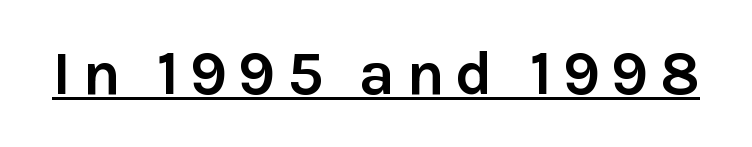
Serifs: no, the terminals of the letterforms are clean. The specimen reads as upright at a glance. Plenty of ink on the page — the face is bold. Varying glyph widths throughout — classic text-font behaviour. The lettering is marked with a stroke running underneath it.
